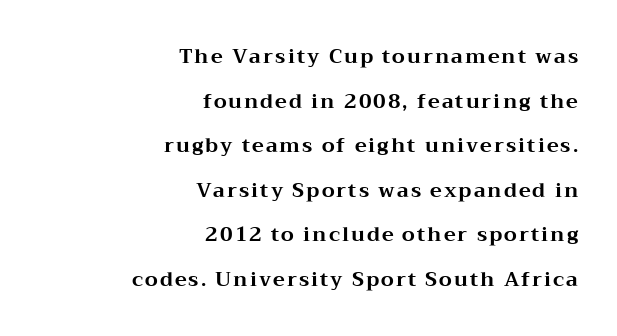
Q: Is the text bold? A: Yes.
Q: Is the text italic (slanted)? A: No, it is upright.
Q: Is the text underlined? A: No.
Q: How is the paragraph aligned? A: Right-aligned.
Q: Is the spacing between lines tight, normal or loose? A: Loose.
